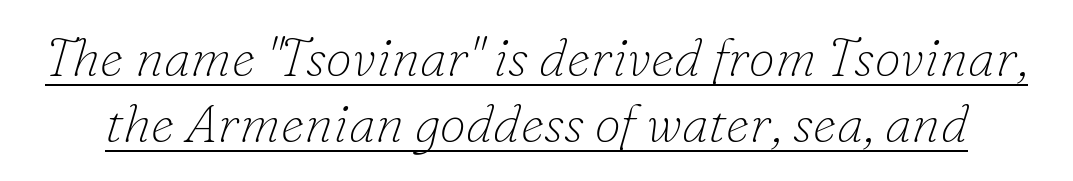
{"serif": "yes", "italic": "yes", "lean": "right", "slant_degrees": 16, "bold": "no", "weight": "thin", "width": "normal", "stroke_contrast": "low", "x_height": "small", "monospaced": "no", "underline": "yes", "line_spacing": "normal", "line_spacing_ratio": 1.25, "letter_spacing": "normal", "letter_spacing_em": 0.0, "glyph_px": 53}
